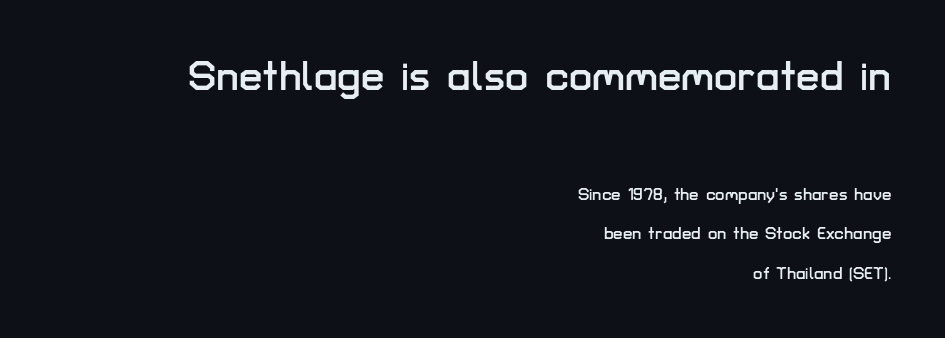
{"serif": "no", "italic": "no", "width": "normal", "stroke_contrast": "low", "x_height": "medium", "monospaced": "no", "underline": "no", "align": "right", "line_spacing": "loose", "line_spacing_ratio": 2.32, "letter_spacing": "normal", "letter_spacing_em": 0.0, "larger_block": "first", "size_ratio": 2.47, "glyph_px": 42}
